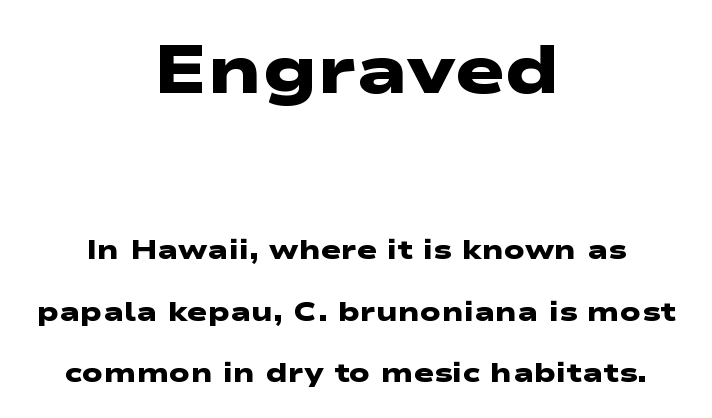
Do the characters align in a grid? No, the font is proportional. The letters are bold, with thick, heavy strokes. Horizontal alignment here is central, giving a formal, balanced look. Which chunk is bigger? The first one — the top block dwarfs the bottom. Lines of text with bare space underneath.
